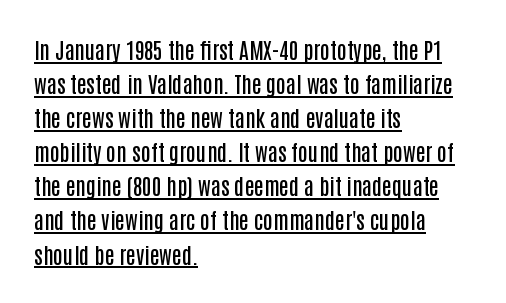
{"italic": "no", "bold": "semi", "underline": "yes", "align": "left", "line_spacing": "normal", "line_spacing_ratio": 1.55, "letter_spacing": "normal", "letter_spacing_em": 0.0, "glyph_px": 22}
